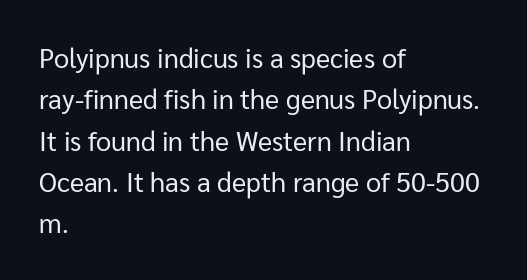
The image shows 27 px text type, upright; set left-aligned, normal line spacing (1.53x), normal letter spacing, not underlined.
